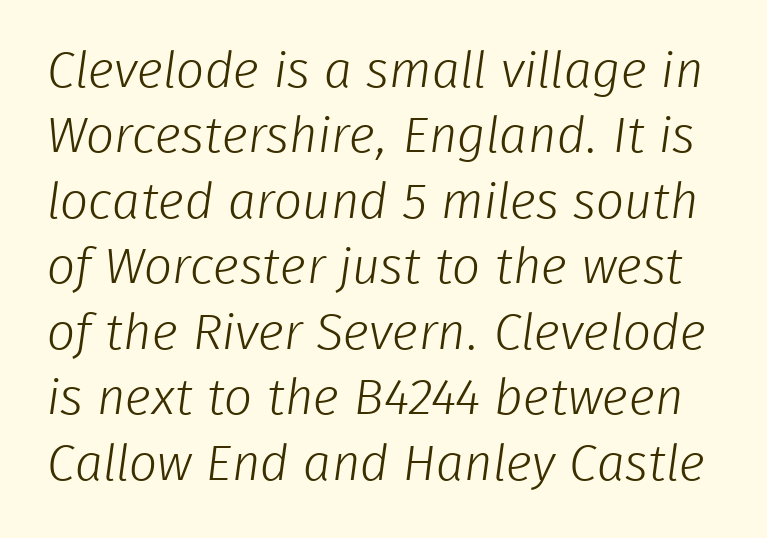
A light-to-regular cut is what we see here. Think of a printed novel: that variable character pitch is what you see here. Regular leading. Serif or sans? Sans — the stroke terminals are bare.
